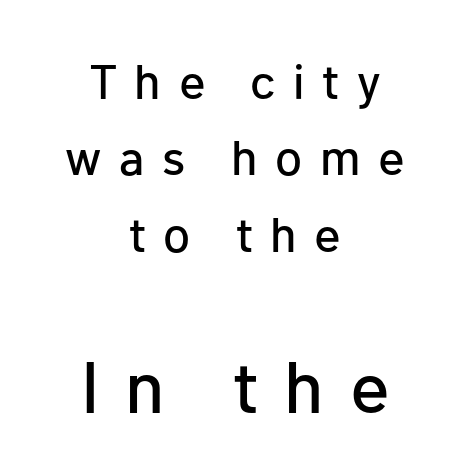
The image shows 73 px sans-serif type, upright; set centered, normal line spacing (1.56x), unusually wide letter spacing (+0.36 em), not underlined; the second (bottom) block is 1.49x larger; low stroke contrast and a medium x-height.
